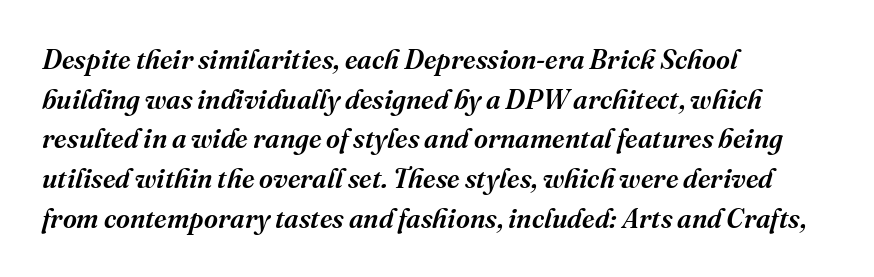
Q: Is the text bold? A: Semi-bold.
Q: Is the text italic (slanted)? A: Yes, it leans right by about 16 degrees.
Q: Is the text underlined? A: No.
Q: How is the paragraph aligned? A: Left-aligned.
Q: Is the spacing between letters normal or unusually wide? A: Normal.
Q: Is the spacing between lines tight, normal or loose? A: Normal.
